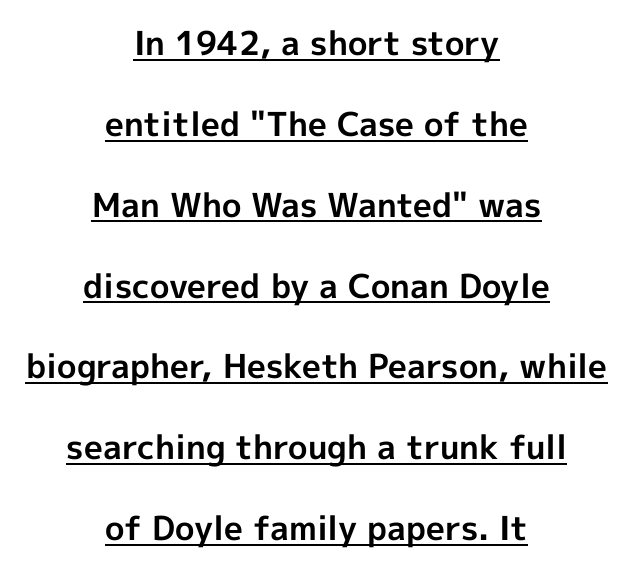
Style check: upright. Letterform terminals end flat and unadorned throughout the passage. What's the leading like? Stretched, with rows far apart. Underlining? Definitely there. Every row of glyphs is offset so its center matches the block's center. Character widths vary here, with narrow letters taking less room than wide ones.
